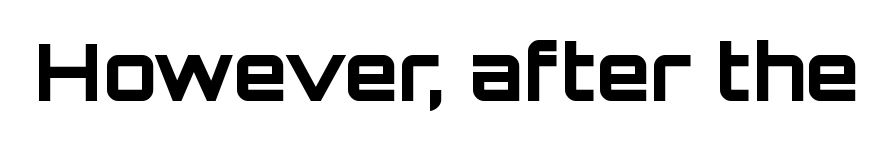
{"serif": "no", "italic": "no", "bold": "yes", "weight": "bold", "width": "normal", "stroke_contrast": "low", "x_height": "large", "monospaced": "no", "underline": "no", "letter_spacing": "normal", "letter_spacing_em": 0.0, "glyph_px": 79}
